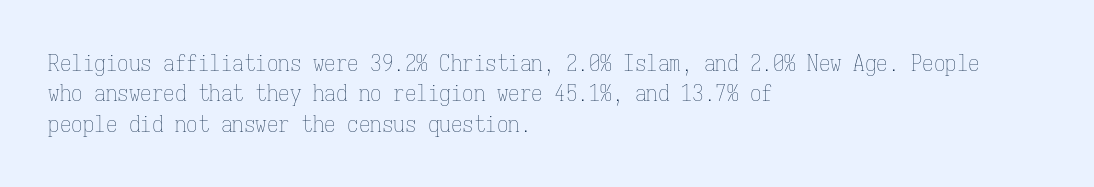
The space directly below the letters is spotless. Caption: standard tracking, unaltered. Vertically, the passage feels balanced, rows spaced as you'd expect. Does the lettering tilt? It doesn't — this is upright.
